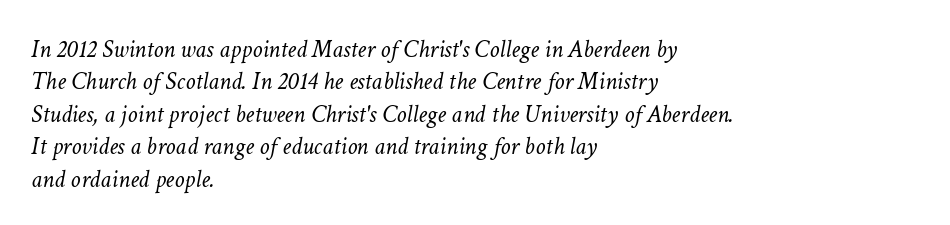
The image shows 25 px text type, italic (leaning right); set left-aligned, normal line spacing (1.3x), normal letter spacing, not underlined.
